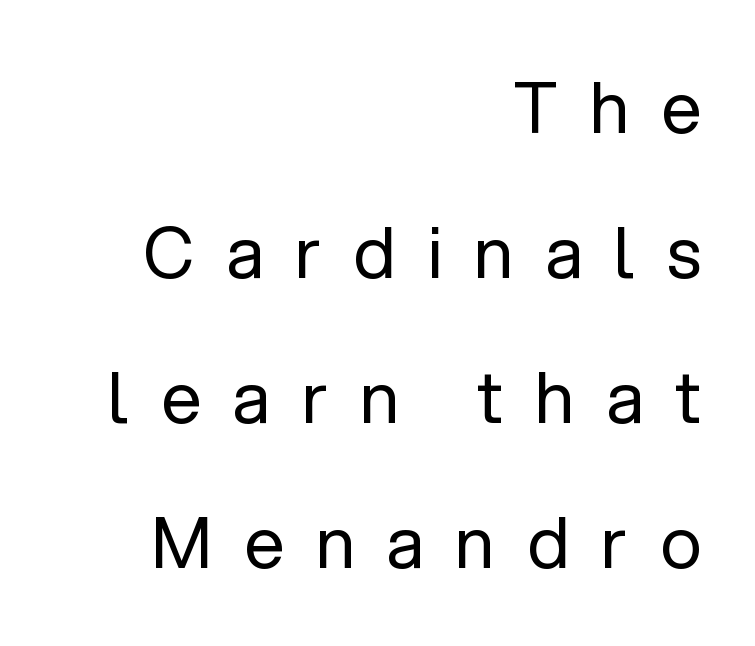
{"serif": "no", "italic": "no", "bold": "no", "weight": "regular", "width": "normal", "stroke_contrast": "low", "x_height": "medium", "monospaced": "no", "underline": "no", "align": "right", "line_spacing": "loose", "line_spacing_ratio": 2.04, "letter_spacing": "wide", "letter_spacing_em": 0.45, "glyph_px": 71}
